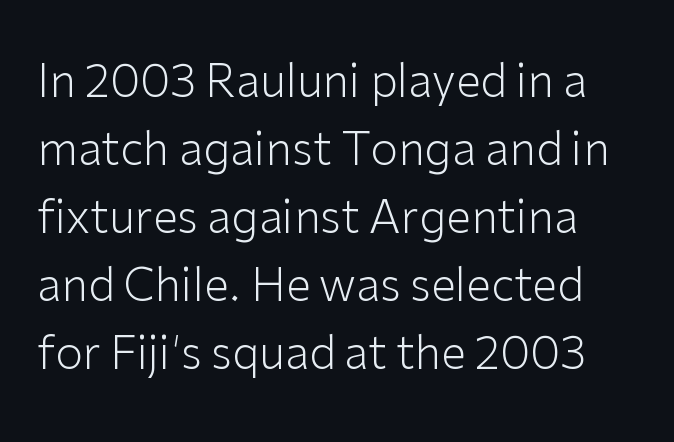
Q: Is the text bold? A: No.
Q: Is the text italic (slanted)? A: No, it is upright.
Q: Is the typeface a serif or a sans-serif typeface? A: Sans-serif.
Q: Is the text underlined? A: No.
Q: Is the spacing between letters normal or unusually wide? A: Normal.
Q: Is the spacing between lines tight, normal or loose? A: Normal.
Q: Width (condensed, normal, or wide)? A: Normal.
Q: Stroke contrast? A: Low.
Q: x-height? A: Medium.
Q: Monospaced? A: No.
